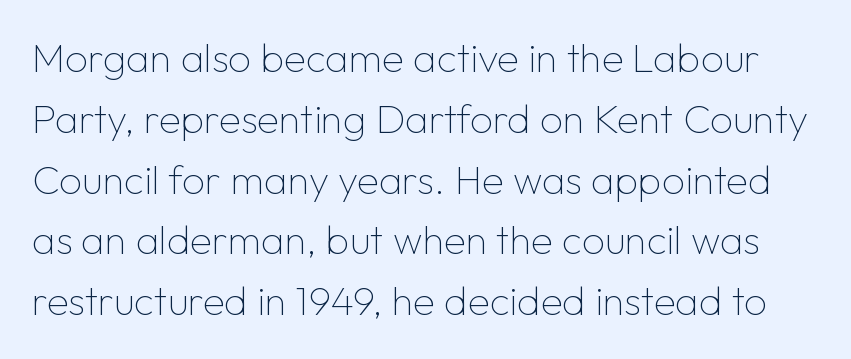
Q: Is the text bold? A: No.
Q: Is the text italic (slanted)? A: No, it is upright.
Q: Is the typeface a serif or a sans-serif typeface? A: Sans-serif.
Q: Is the text underlined? A: No.
Q: Is the spacing between letters normal or unusually wide? A: Normal.
Q: Is the spacing between lines tight, normal or loose? A: Normal.
Q: Width (condensed, normal, or wide)? A: Normal.
Q: Stroke contrast? A: Low.
Q: x-height? A: Medium.
Q: Monospaced? A: No.
